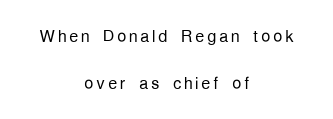
The image shows 23 px text type, upright; set centered, loose line spacing (2.06x), not underlined.
